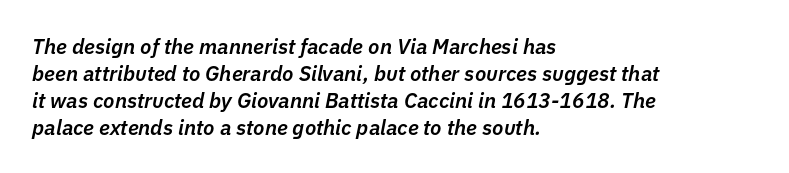
Q: Is the text bold? A: Semi-bold.
Q: Is the text italic (slanted)? A: Yes, it leans right by about 11 degrees.
Q: Is the text underlined? A: No.
Q: How is the paragraph aligned? A: Left-aligned.
Q: Is the spacing between letters normal or unusually wide? A: Normal.
Q: Is the spacing between lines tight, normal or loose? A: Normal.
